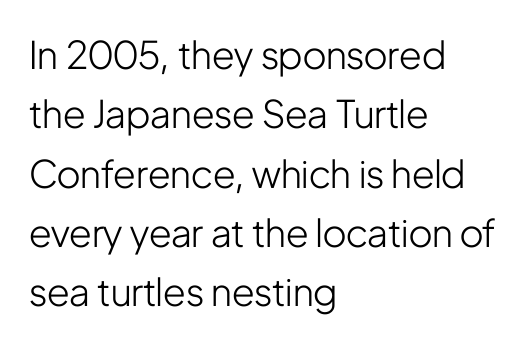
{"serif": "no", "italic": "no", "bold": "no", "weight": "light", "width": "condensed", "stroke_contrast": "low", "x_height": "medium", "monospaced": "no", "underline": "no", "align": "left", "line_spacing": "normal", "line_spacing_ratio": 1.56, "letter_spacing": "normal", "letter_spacing_em": 0.0, "glyph_px": 38}
